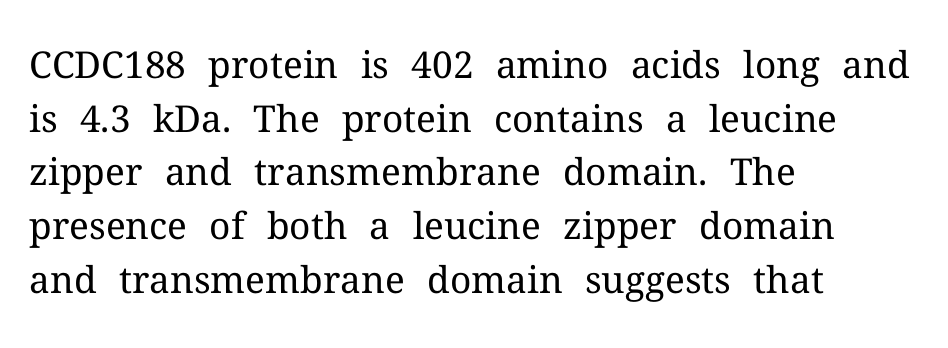
If you drew a line through each stem, it would be perfectly vertical. To sum up the face: it has serifs. Left-aligned paragraph, ragged on the right. These glyphs show unthickened strokes, regular width or finer. These lines are rendered in a variable-pitch font.
